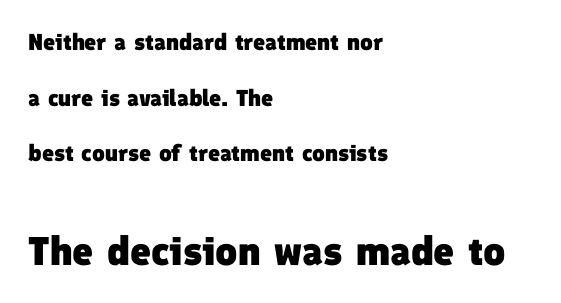
{"serif": "no", "bold": "yes", "weight": "heavy", "width": "normal", "stroke_contrast": "low", "x_height": "medium", "monospaced": "no", "underline": "no", "align": "left", "line_spacing": "loose", "line_spacing_ratio": 2.42, "letter_spacing": "normal", "letter_spacing_em": 0.0, "larger_block": "second", "size_ratio": 1.74, "glyph_px": 40}
